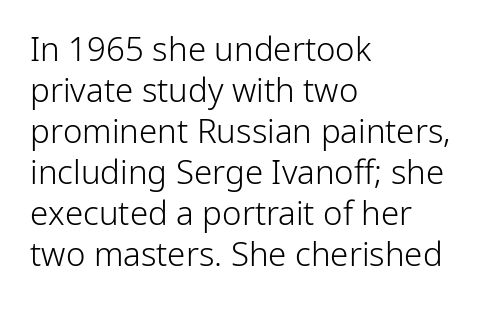
Visually the block forms a straight wall on the left and a jagged coastline on the right. Varying glyph widths throughout — classic text-font behaviour. If you drew a line through each stem, it would be perfectly vertical. These lines keep a tight, regular rhythm from letter to letter.
